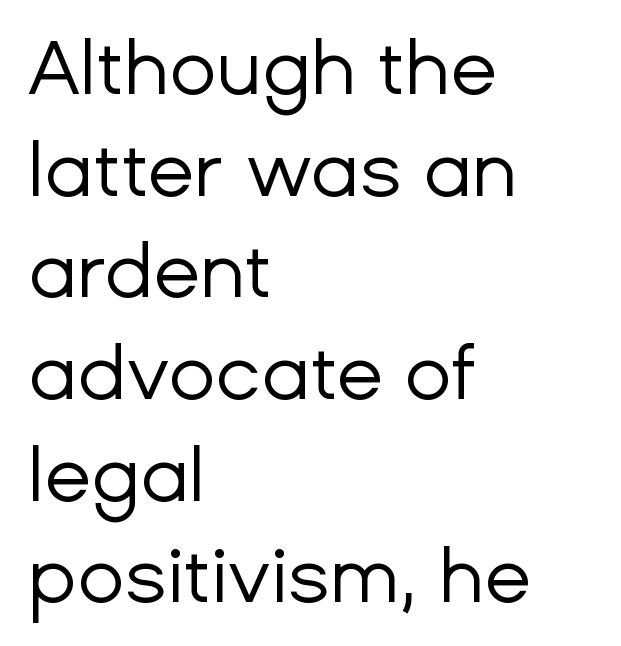
Q: Is the text bold? A: No.
Q: Is the text italic (slanted)? A: No, it is upright.
Q: Is the typeface a serif or a sans-serif typeface? A: Sans-serif.
Q: Is the text underlined? A: No.
Q: How is the paragraph aligned? A: Left-aligned.
Q: Is the spacing between letters normal or unusually wide? A: Normal.
Q: Is the spacing between lines tight, normal or loose? A: Normal.
Q: Width (condensed, normal, or wide)? A: Normal.
Q: Stroke contrast? A: Low.
Q: x-height? A: Medium.
Q: Monospaced? A: No.
